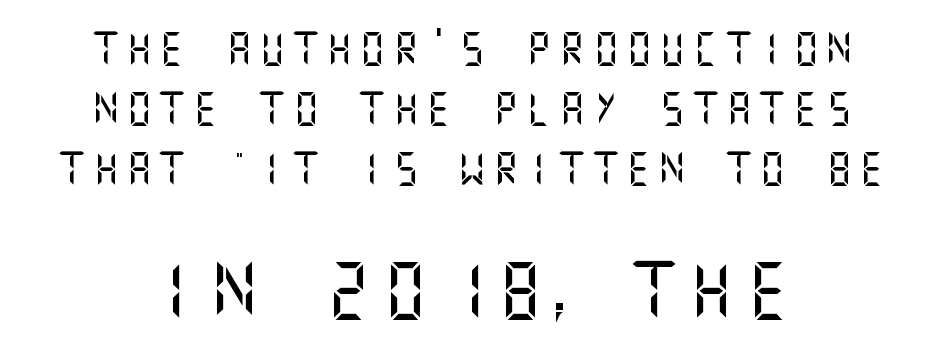
The image shows 57 px sans-serif type, upright; set line spacing 1.82x, unusually wide letter spacing (+0.21 em), not underlined; the second (bottom) block is 1.73x larger; medium stroke contrast and a large x-height.
